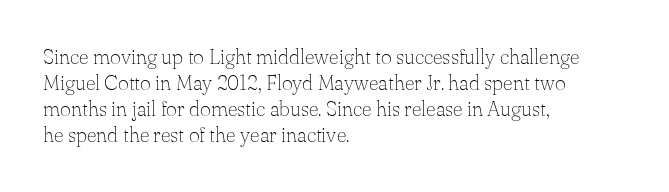
Q: Is the text bold? A: No.
Q: Is the text italic (slanted)? A: No, it is upright.
Q: Is the text underlined? A: No.
Q: How is the paragraph aligned? A: Left-aligned.
Q: Is the spacing between letters normal or unusually wide? A: Normal.
